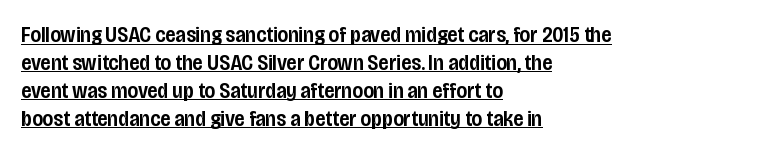
The specimen includes a rule beneath the text block's lines. The face used here is rendered with its standard letterfit. Heft: intermediate — a semibold. These lines sit exactly where default settings would place them.
